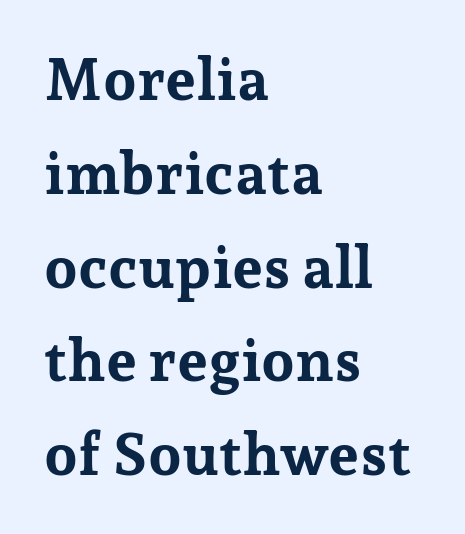
{"serif": "yes", "italic": "no", "bold": "yes", "weight": "bold", "width": "normal", "stroke_contrast": "low", "x_height": "medium", "monospaced": "no", "underline": "no", "align": "left", "line_spacing": "normal", "line_spacing_ratio": 1.59, "letter_spacing": "normal", "letter_spacing_em": 0.0, "glyph_px": 59}
